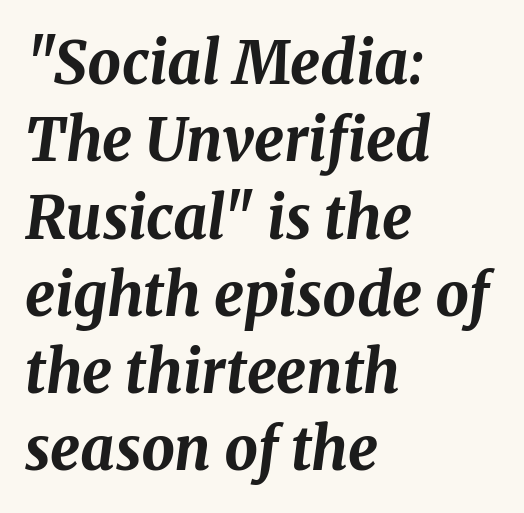
Varying glyph widths throughout — classic text-font behaviour. There's an unmistakable incline to the writing here. Chunky letters — that's bold for sure. Rule under the text: the space is simply empty.
